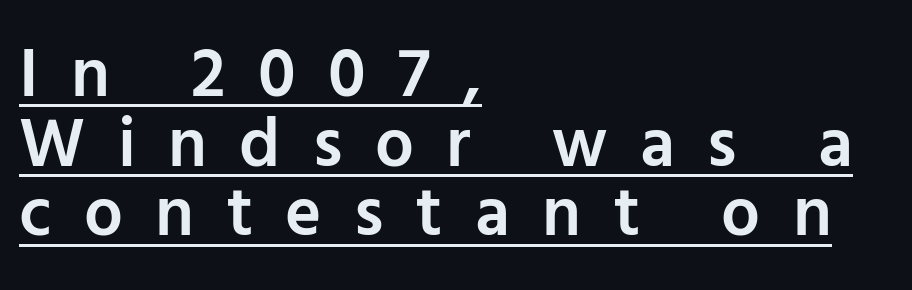
{"serif": "no", "italic": "no", "bold": "semi", "weight": "semibold", "width": "normal", "stroke_contrast": "low", "x_height": "medium", "monospaced": "no", "underline": "yes", "align": "left", "line_spacing": "tight", "line_spacing_ratio": 1.01, "letter_spacing": "wide", "letter_spacing_em": 0.47, "glyph_px": 69}
